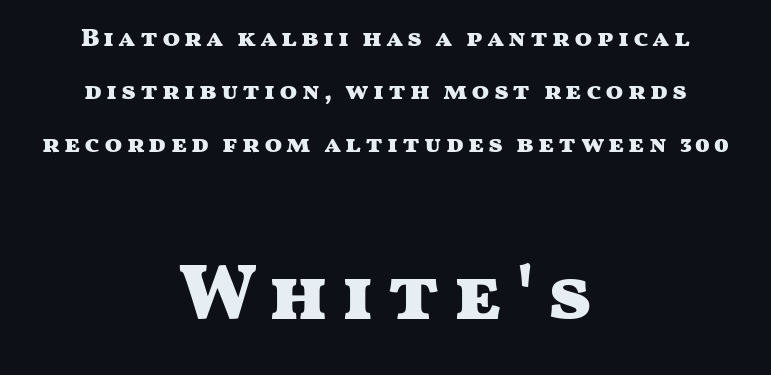
The letters carry no serifs — their stems end cleanly without finishing strokes. The rendering enlarges the type as you move from the upper chunk to the lower. Note the varied advance widths — an 'i' is clearly narrower than an 'm'. The gap between lines stays unmarked. It's the straight-up-and-down kind of type.
